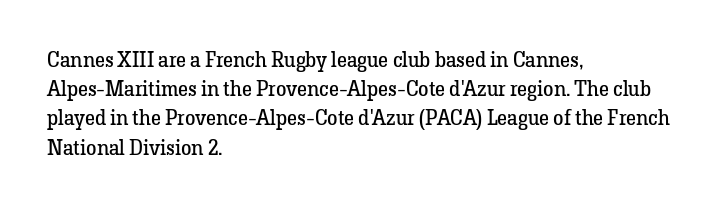
The image shows 21 px text type, upright; set left-aligned, normal line spacing (1.39x), normal letter spacing, not underlined.
